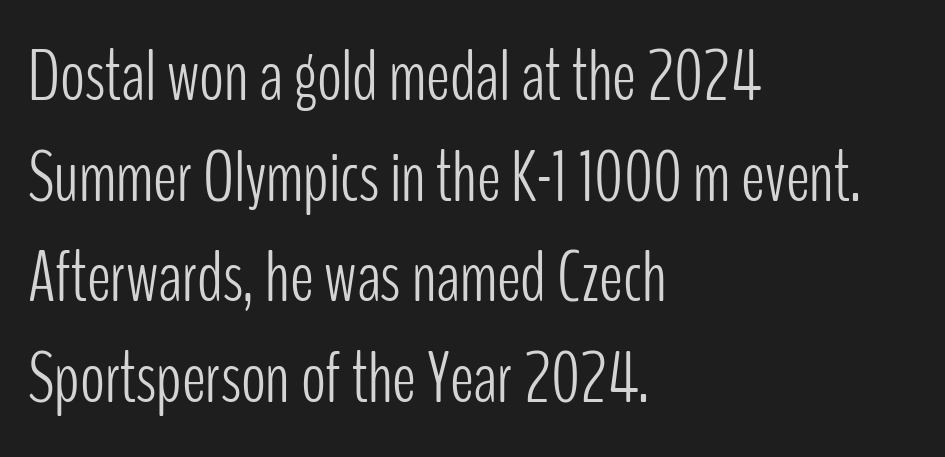
The image shows 73 px light, condensed sans-serif type, upright; set left-aligned, normal line spacing (1.38x), normal letter spacing, not underlined; low stroke contrast and a medium x-height.
